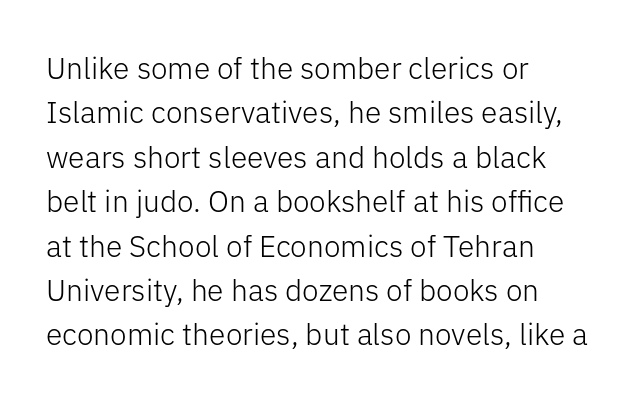
{"serif": "no", "italic": "no", "bold": "no", "weight": "light", "width": "normal", "stroke_contrast": "low", "x_height": "medium", "monospaced": "no", "underline": "no", "align": "left", "line_spacing": "normal", "line_spacing_ratio": 1.48, "letter_spacing": "normal", "letter_spacing_em": 0.0, "glyph_px": 30}
